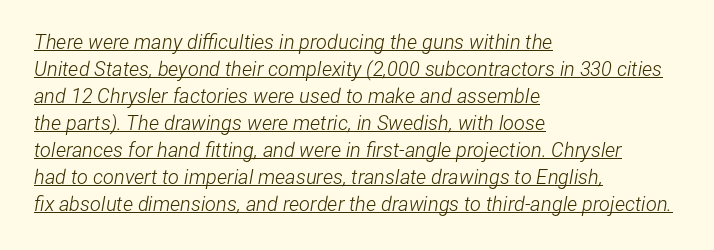
The image shows 20 px text type, italic (leaning right); set left-aligned, normal line spacing (1.35x), normal letter spacing, underlined.
